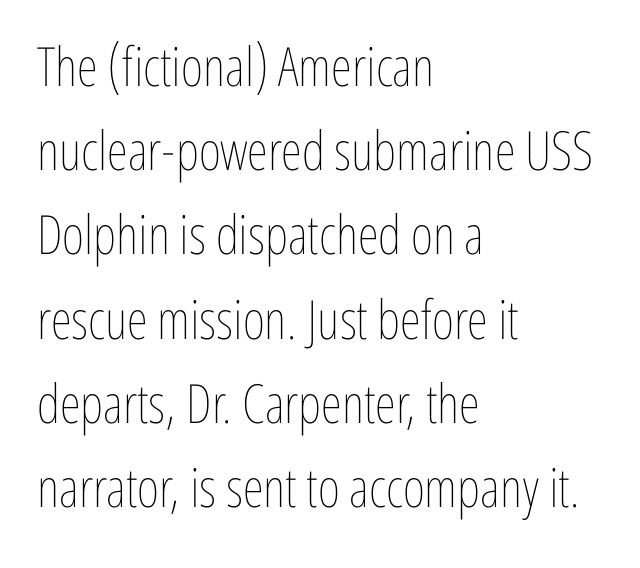
Letter spacing: default. Heft: none added — not bold. One glance says typical: line gaps are just what's usual. Descenders hang freely into open space.
